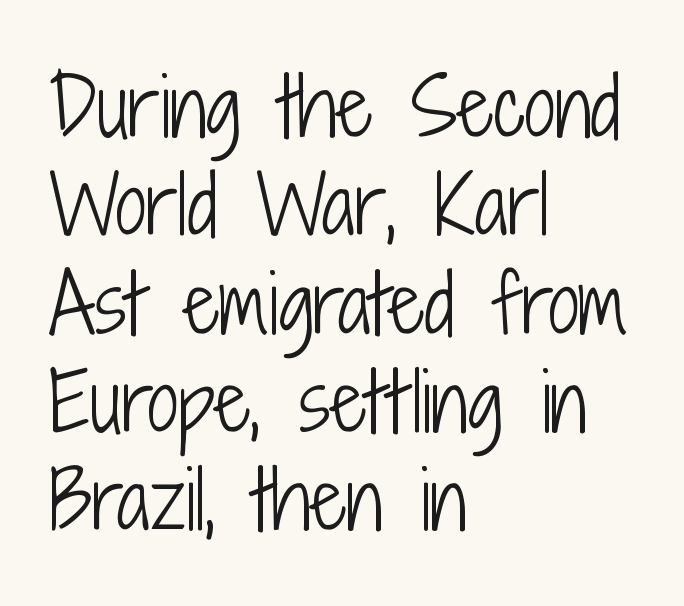
{"serif": "no", "italic": "no", "bold": "no", "weight": "light", "width": "condensed", "stroke_contrast": "low", "x_height": "medium", "monospaced": "no", "underline": "no", "align": "left", "line_spacing": "normal", "line_spacing_ratio": 1.26, "letter_spacing": "normal", "letter_spacing_em": 0.0, "glyph_px": 78}
